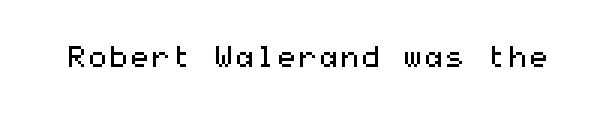
{"serif": "no", "italic": "no", "bold": "no", "weight": "regular", "width": "wide", "stroke_contrast": "medium", "x_height": "medium", "underline": "no", "letter_spacing": "normal", "letter_spacing_em": 0.0, "glyph_px": 30}
